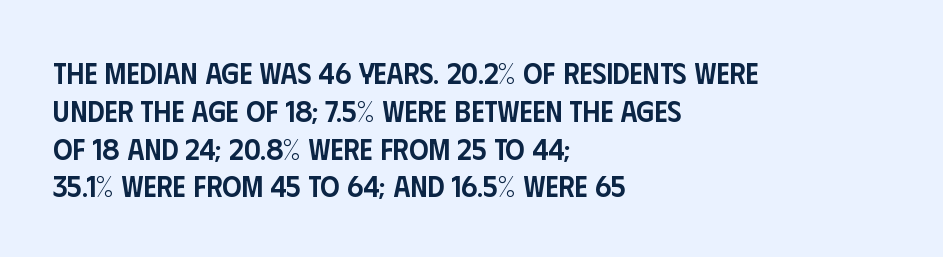
The image shows 30 px semibold, condensed sans-serif type, upright; set left-aligned, normal line spacing (1.26x), normal letter spacing, not underlined; low stroke contrast and a large x-height.
